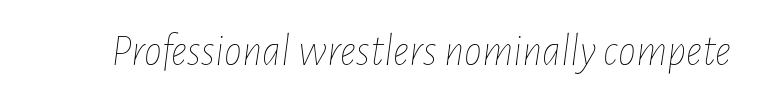
The image shows 45 px thin, condensed type, italic (leaning right); set normal letter spacing, not underlined; low stroke contrast and a medium x-height.
